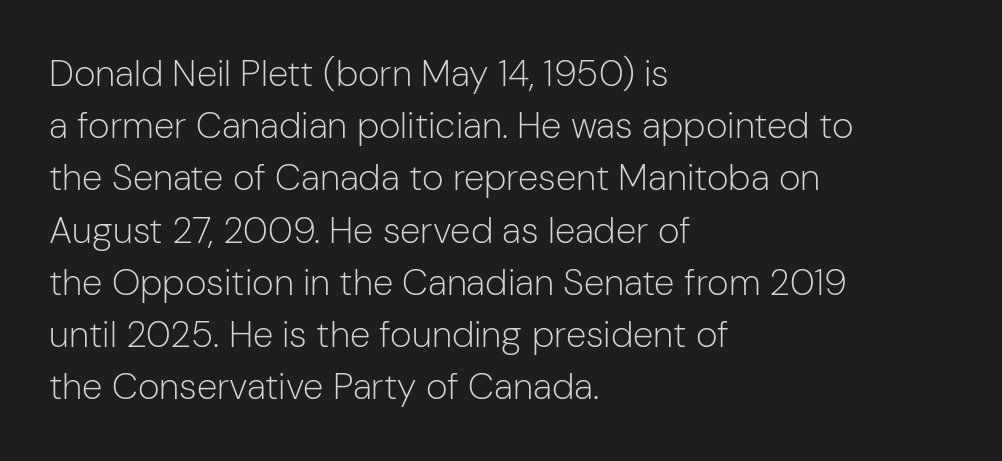
{"serif": "no", "italic": "no", "bold": "no", "weight": "light", "width": "normal", "stroke_contrast": "low", "x_height": "medium", "monospaced": "no", "underline": "no", "align": "left", "line_spacing": "normal", "line_spacing_ratio": 1.41, "letter_spacing": "normal", "letter_spacing_em": 0.0, "glyph_px": 37}
